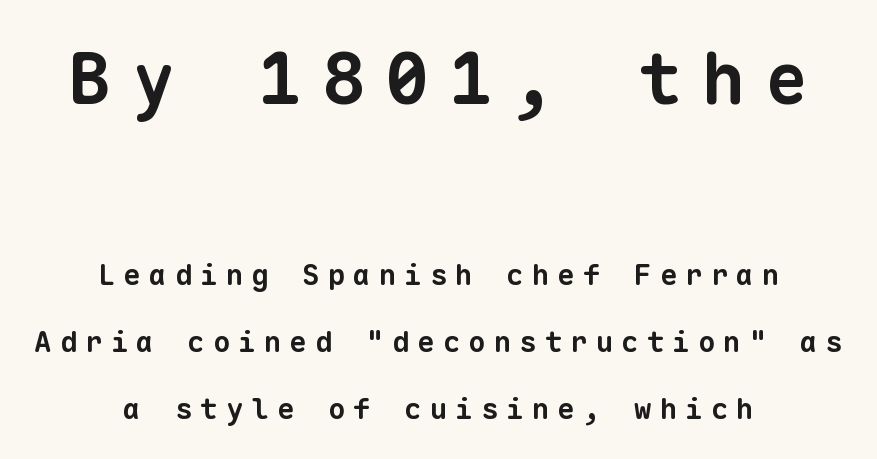
The image shows 72 px bold sans-serif type, monospaced; set centered, loose line spacing (2.32x), unusually wide letter spacing (+0.28 em), not underlined; the first (top) block is 2.48x larger; low stroke contrast and a medium x-height.
